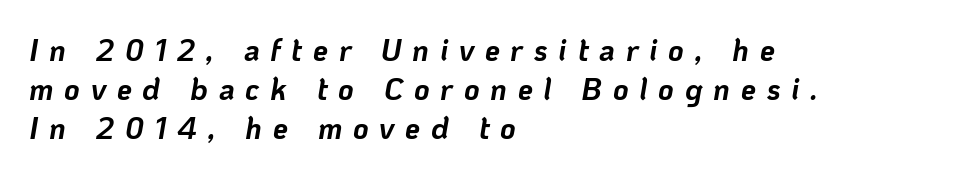
The image shows 30 px bold type, italic (leaning right); set left-aligned, normal line spacing (1.3x), unusually wide letter spacing (+0.36 em), not underlined; low stroke contrast and a medium x-height.
